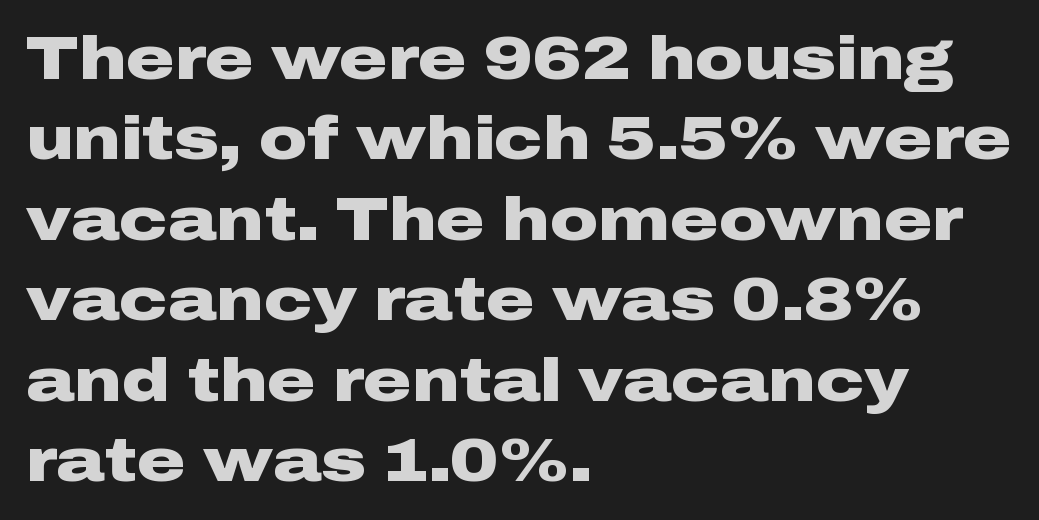
Q: Is the text bold? A: Yes.
Q: Is the text italic (slanted)? A: No, it is upright.
Q: Is the typeface a serif or a sans-serif typeface? A: Sans-serif.
Q: Is the text underlined? A: No.
Q: How is the paragraph aligned? A: Left-aligned.
Q: Is the spacing between letters normal or unusually wide? A: Normal.
Q: Is the spacing between lines tight, normal or loose? A: Normal.
Q: Width (condensed, normal, or wide)? A: Wide.
Q: Stroke contrast? A: Low.
Q: x-height? A: Medium.
Q: Monospaced? A: No.
